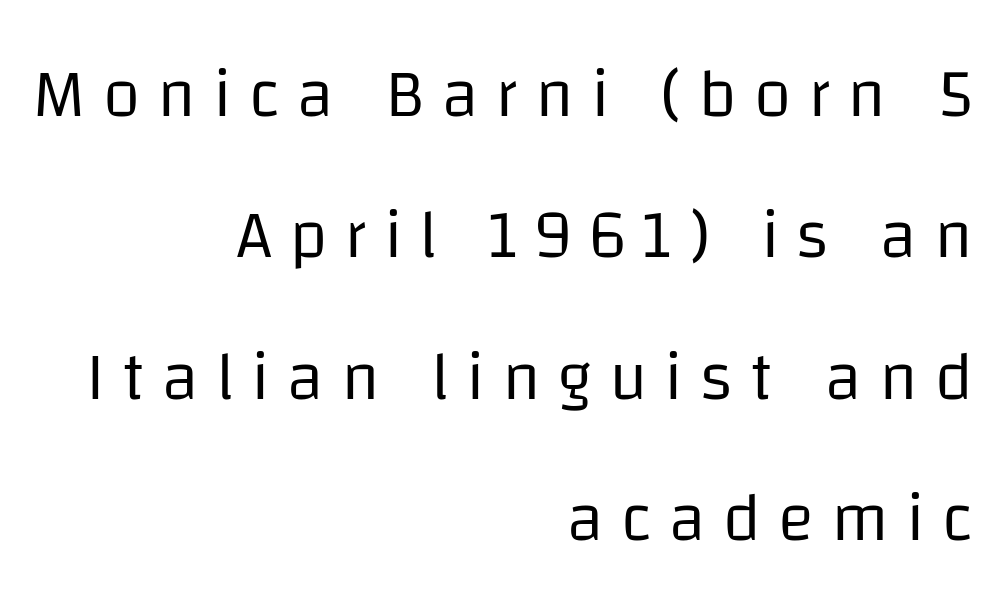
Q: Is the text bold? A: No.
Q: Is the text italic (slanted)? A: No, it is upright.
Q: Is the typeface a serif or a sans-serif typeface? A: Sans-serif.
Q: Is the text underlined? A: No.
Q: How is the paragraph aligned? A: Right-aligned.
Q: Is the spacing between letters normal or unusually wide? A: Unusually wide.
Q: Is the spacing between lines tight, normal or loose? A: Loose.
Q: Width (condensed, normal, or wide)? A: Normal.
Q: Stroke contrast? A: Low.
Q: x-height? A: Large.
Q: Monospaced? A: No.
